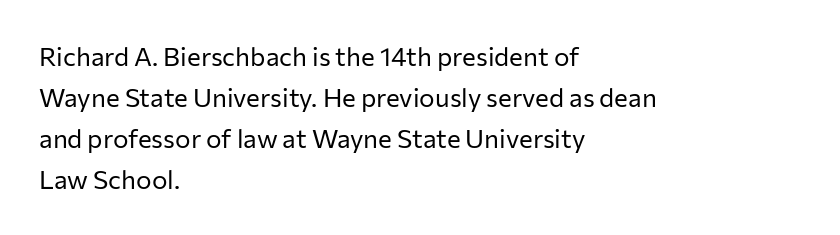
{"italic": "no", "bold": "no", "underline": "no", "align": "left", "line_spacing": "normal", "line_spacing_ratio": 1.58, "letter_spacing": "normal", "letter_spacing_em": 0.0, "glyph_px": 26}
